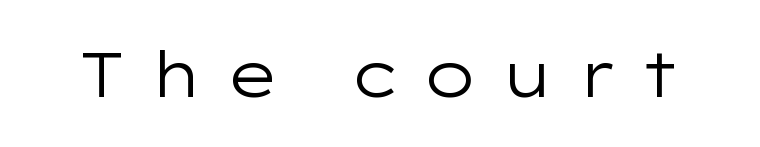
The image shows 63 px regular-weight, wide sans-serif type, upright; set unusually wide letter spacing (+0.34 em), not underlined; low stroke contrast and a medium x-height.
